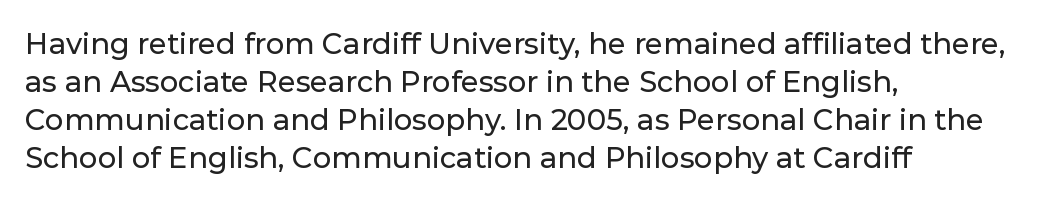
{"serif": "no", "italic": "no", "width": "normal", "stroke_contrast": "low", "x_height": "medium", "monospaced": "no", "underline": "no", "align": "left", "line_spacing": "normal", "line_spacing_ratio": 1.31, "letter_spacing": "normal", "letter_spacing_em": 0.0, "glyph_px": 29}
